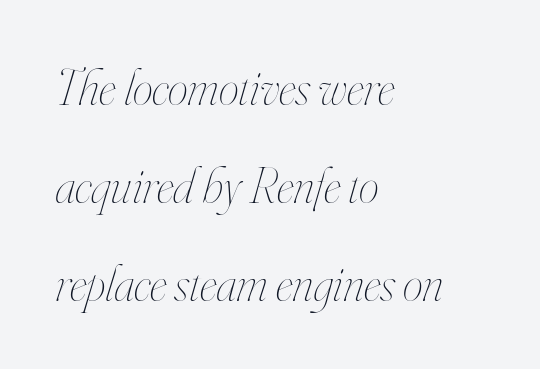
{"italic": "yes", "lean": "right", "slant_degrees": 16, "bold": "no", "weight": "thin", "width": "condensed", "stroke_contrast": "high", "x_height": "small", "monospaced": "no", "underline": "no", "align": "left", "line_spacing": "loose", "line_spacing_ratio": 1.92, "letter_spacing": "normal", "letter_spacing_em": 0.0, "glyph_px": 51}
